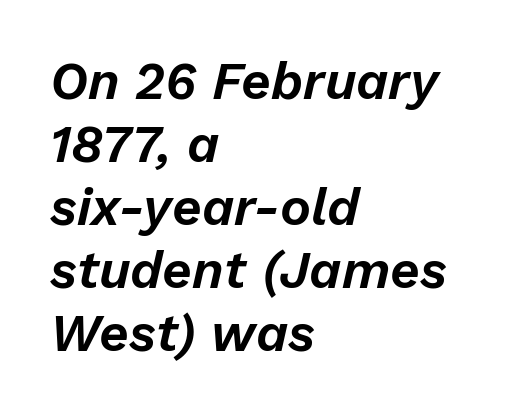
{"italic": "yes", "lean": "right", "slant_degrees": 13, "width": "normal", "stroke_contrast": "low", "x_height": "medium", "monospaced": "no", "underline": "no", "align": "left", "line_spacing_ratio": 1.21, "letter_spacing": "normal", "letter_spacing_em": 0.0, "glyph_px": 52}
